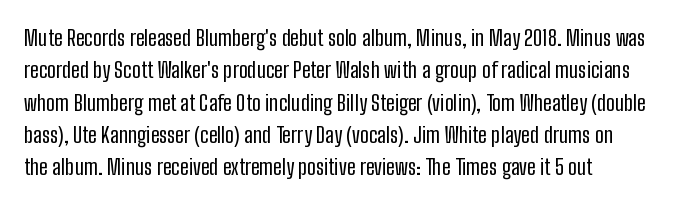
{"italic": "no", "bold": "no", "underline": "no", "align": "left", "line_spacing": "normal", "line_spacing_ratio": 1.47, "letter_spacing": "normal", "letter_spacing_em": 0.0, "glyph_px": 22}
